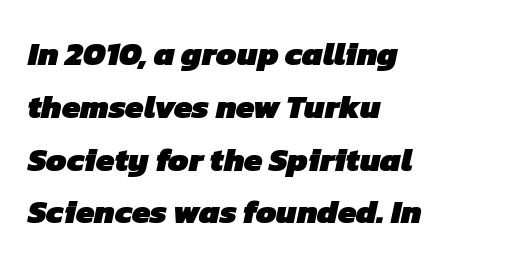
Q: Is the text bold? A: Yes.
Q: Is the typeface a serif or a sans-serif typeface? A: Sans-serif.
Q: Is the text underlined? A: No.
Q: How is the paragraph aligned? A: Left-aligned.
Q: Is the spacing between letters normal or unusually wide? A: Normal.
Q: Is the spacing between lines tight, normal or loose? A: Normal.
Q: Width (condensed, normal, or wide)? A: Normal.
Q: Stroke contrast? A: Low.
Q: x-height? A: Medium.
Q: Monospaced? A: No.
